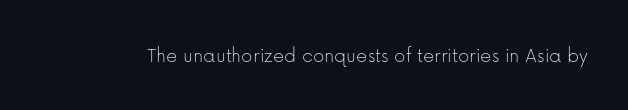
{"italic": "no", "bold": "no", "underline": "no", "letter_spacing": "normal", "letter_spacing_em": 0.0, "glyph_px": 22}
